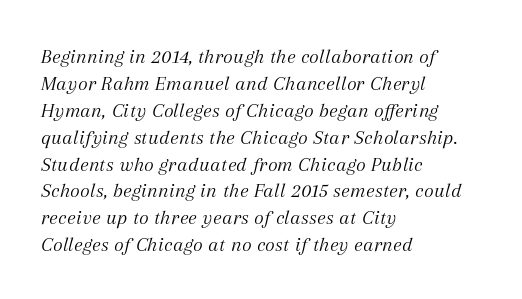
The image shows 21 px text type, italic (leaning right); set left-aligned, normal line spacing (1.28x), normal letter spacing, not underlined.
